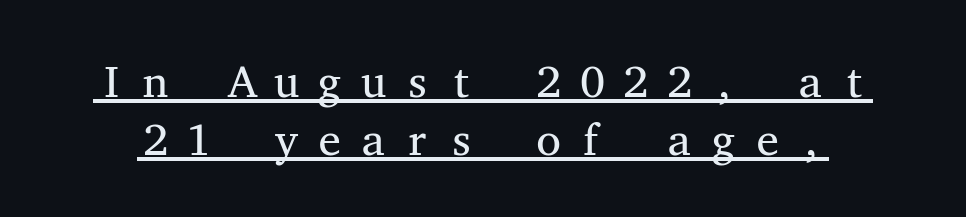
{"serif": "yes", "italic": "no", "bold": "no", "weight": "regular", "width": "wide", "stroke_contrast": "medium", "x_height": "medium", "monospaced": "yes", "underline": "yes", "line_spacing": "normal", "line_spacing_ratio": 1.29, "glyph_px": 45}
